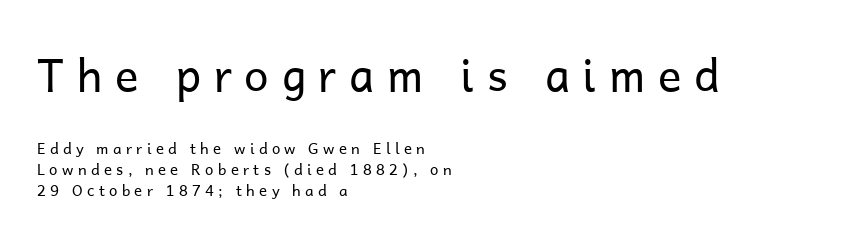
The image shows 44 px regular-weight sans-serif type, upright; set left-aligned, normal line spacing (1.42x), unusually wide letter spacing (+0.29 em), not underlined; the first (top) block is 2.93x larger; low stroke contrast and a medium x-height.
